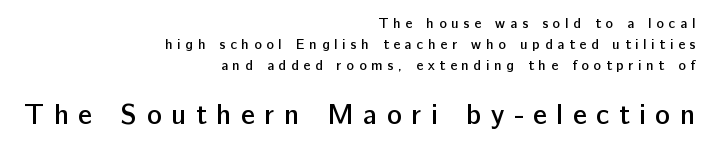
Emphasis by weight is partial: semibold. Type style note: lacks serifs. Honestly, there is no underline to notice here at all. Vertically, the passage feels balanced, rows spaced as you'd expect. This rendering uses right alignment, leaving the left contour irregular. Looks like regular typesetting: each glyph gets only the width it needs.
